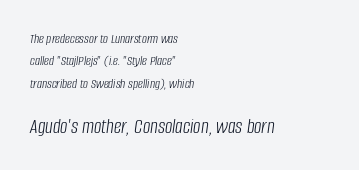
The image shows 21 px text type, italic (leaning right); set left-aligned, normal line spacing (1.6x), normal letter spacing, not underlined; the second (bottom) block is 1.5x larger.
